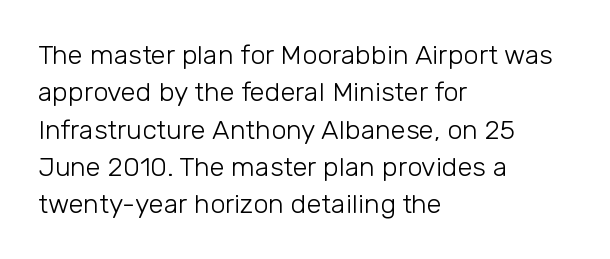
The image shows 27 px text type, upright; set left-aligned, normal line spacing (1.38x), normal letter spacing, not underlined.
